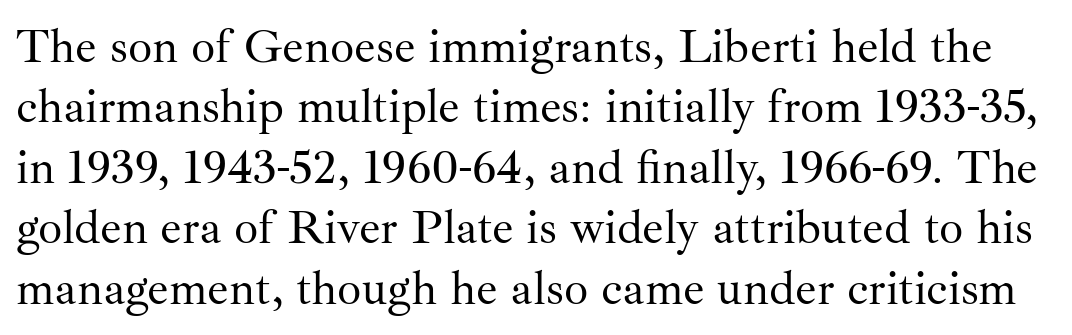
The typography opts for an upright posture over an oblique one. Note the varied advance widths — an 'i' is clearly narrower than an 'm'. Letter spacing: default. Each row of text sits above clean, open space.
